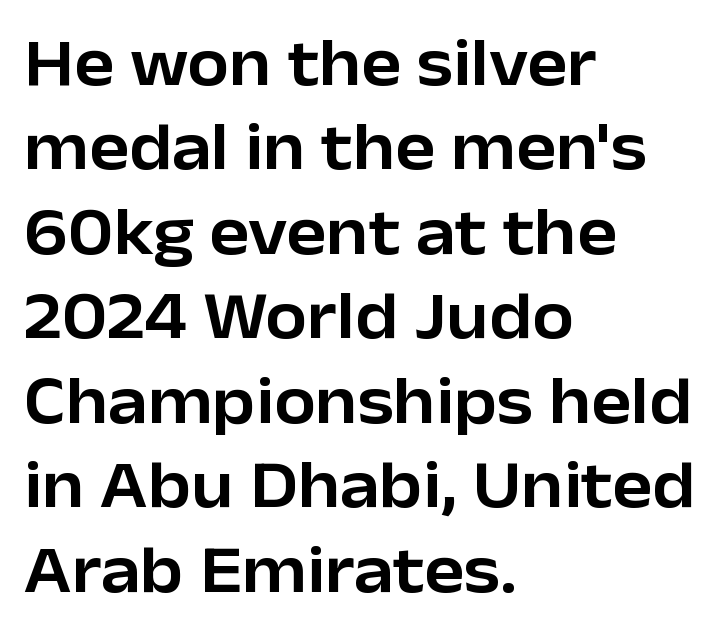
The image shows 67 px sans-serif type, upright; set left-aligned, normal line spacing (1.26x), normal letter spacing, not underlined; low stroke contrast and a medium x-height.
